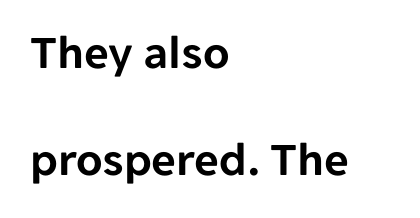
The image shows 48 px sans-serif type, upright; set left-aligned, loose line spacing (2.23x), normal letter spacing, not underlined; low stroke contrast and a medium x-height.
